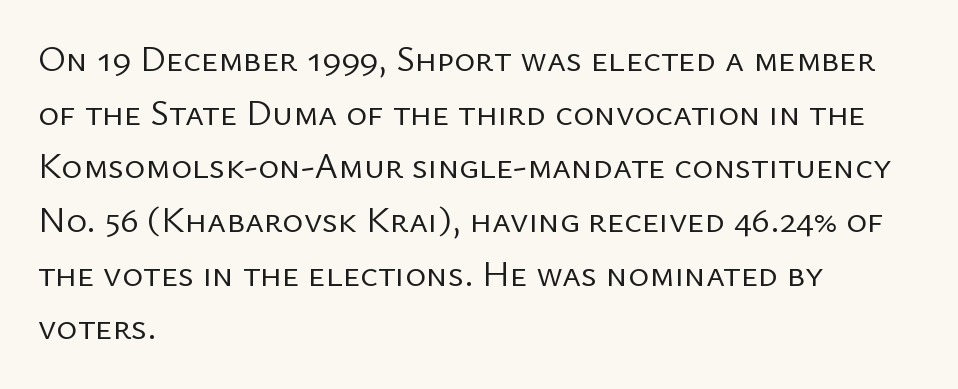
The space directly below the letters is spotless. Does the leading feel generous? No, just average. It's the straight-up-and-down kind of type. Is the type heavy? It reads as light-to-regular instead.
